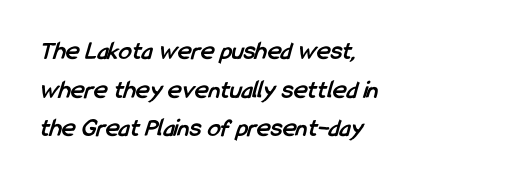
{"bold": "yes", "underline": "no", "align": "left", "line_spacing": "normal", "line_spacing_ratio": 1.49, "letter_spacing": "normal", "letter_spacing_em": 0.0, "glyph_px": 26}
